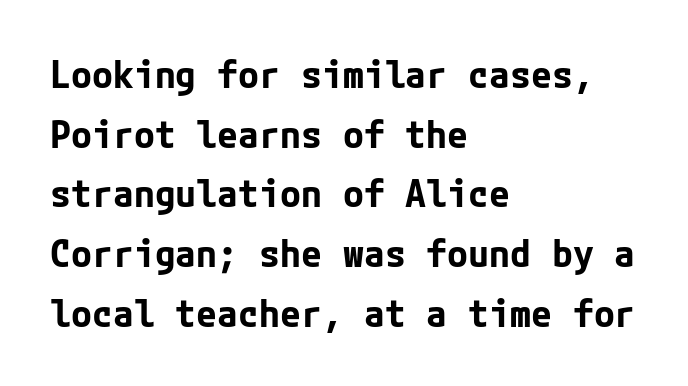
These words are printed bold, with thick strokes throughout. The vertical gap from one line to the next is medium. Upright lettering throughout. Teacher's note: observe the even left margin — that is flush-left alignment. The rendering shows plain stroke endings on the letterforms — a sans-serif design. A typesetter would call this zero additional tracking.
